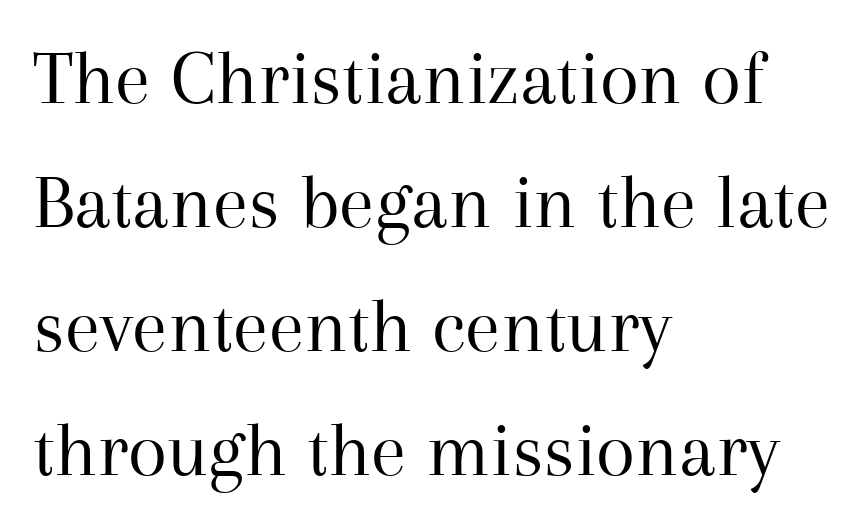
The image shows 80 px regular-weight serif type, upright; set left-aligned, normal line spacing (1.55x), normal letter spacing, not underlined; medium stroke contrast and a medium x-height.
